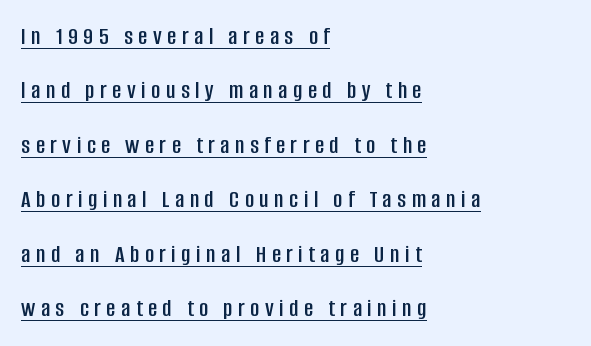
The image shows 25 px text type, upright; set left-aligned, loose line spacing (2.18x), unusually wide letter spacing (+0.22 em), underlined.
